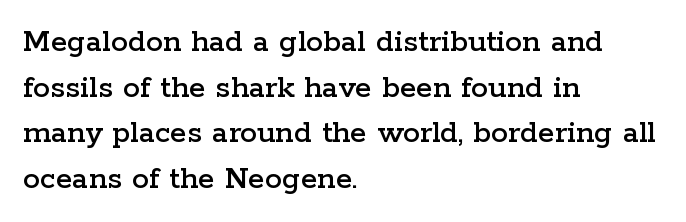
The image shows 34 px wide serif type, upright; set left-aligned, normal line spacing (1.34x), normal letter spacing, not underlined; low stroke contrast and a medium x-height.
